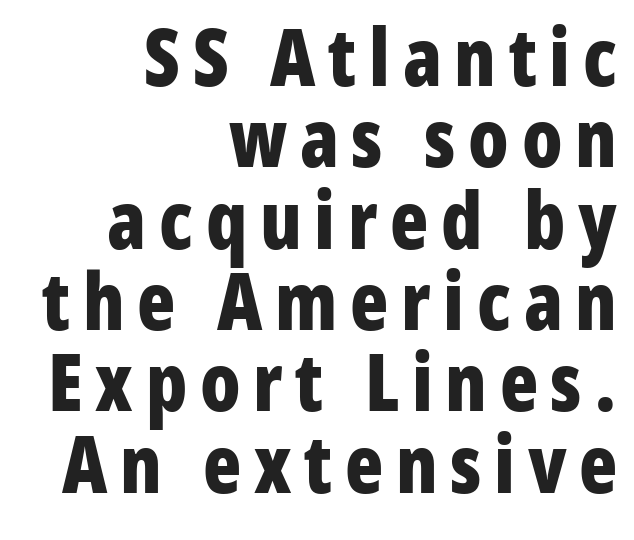
The image shows 79 px bold, condensed sans-serif type, upright; set right-aligned, tight line spacing (1.03x), not underlined; low stroke contrast and a medium x-height.
